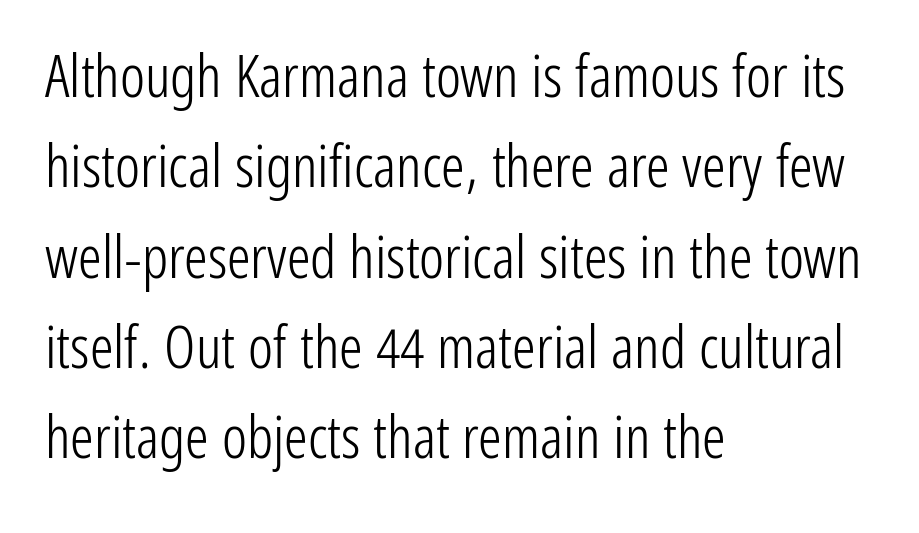
Q: Is the text bold? A: No.
Q: Is the text italic (slanted)? A: No, it is upright.
Q: Is the typeface a serif or a sans-serif typeface? A: Sans-serif.
Q: Is the text underlined? A: No.
Q: How is the paragraph aligned? A: Left-aligned.
Q: Is the spacing between letters normal or unusually wide? A: Normal.
Q: Is the spacing between lines tight, normal or loose? A: Normal.
Q: Width (condensed, normal, or wide)? A: Condensed.
Q: Stroke contrast? A: Low.
Q: x-height? A: Medium.
Q: Monospaced? A: No.
